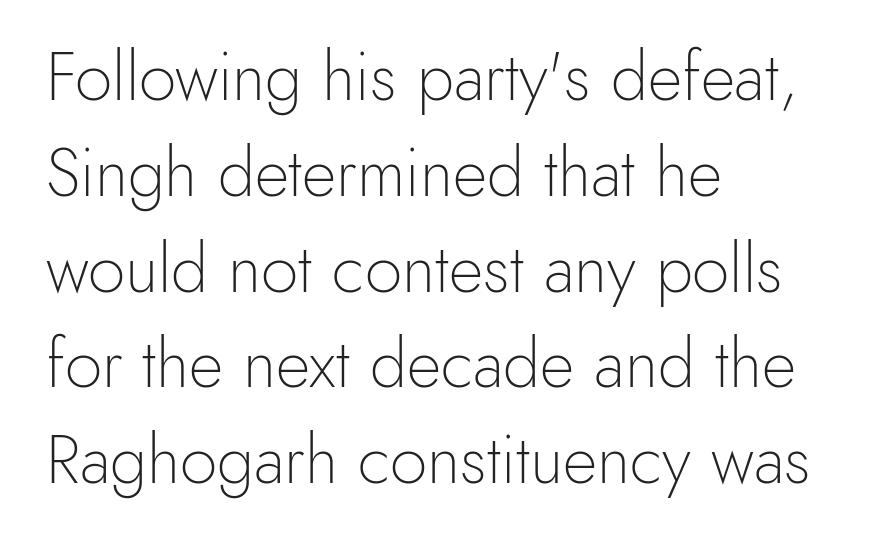
What's the leading like? Ordinary, nothing unusual. The font is comparable to plain body text, perhaps lighter. Tracking value appears to be zero — textbook default spacing. The rendering shows plain stroke endings on the letterforms — a sans-serif design.
